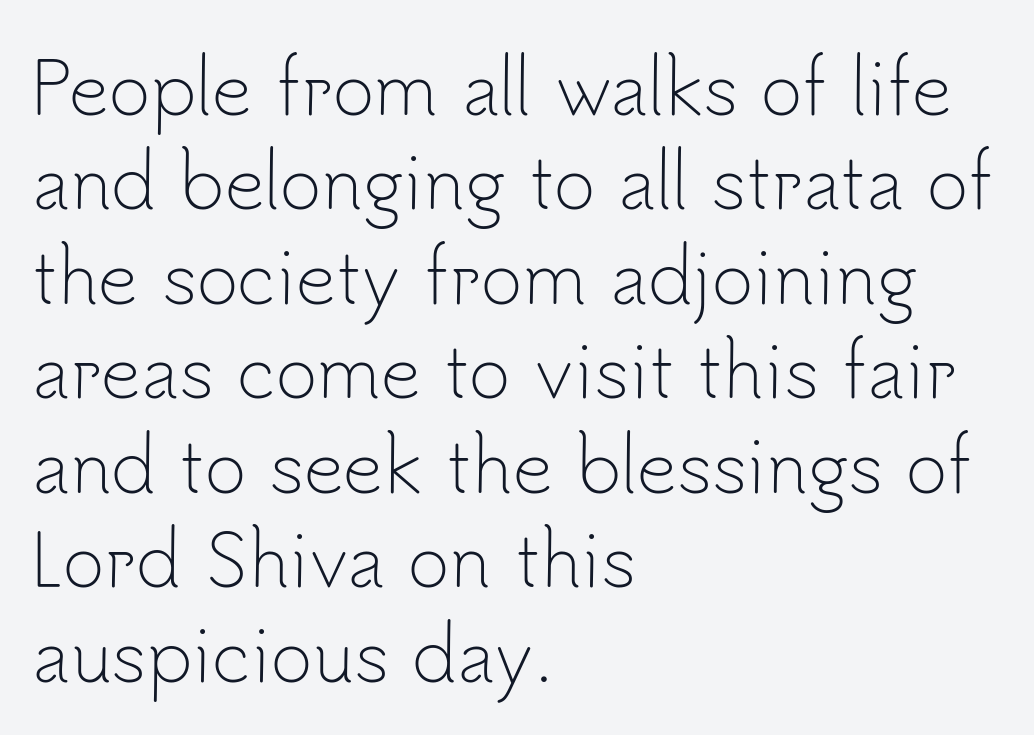
The image shows 71 px light sans-serif type, upright; set left-aligned, normal line spacing (1.33x), normal letter spacing, not underlined; low stroke contrast and a small x-height.
